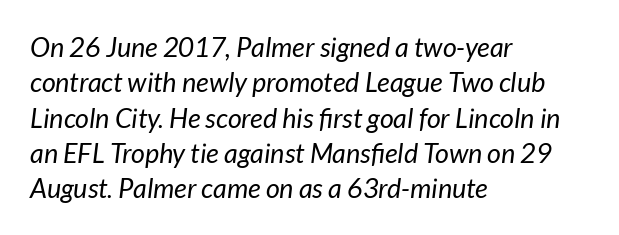
The letters look calm and open, with moderate or lighter stems. What stands out about the letter spacing? Nothing — it is the standard amount. Unmarked baselines from the first word to the last. If you measured baseline to baseline, you'd find a middling distance. The font's italic variant was chosen for this text.
